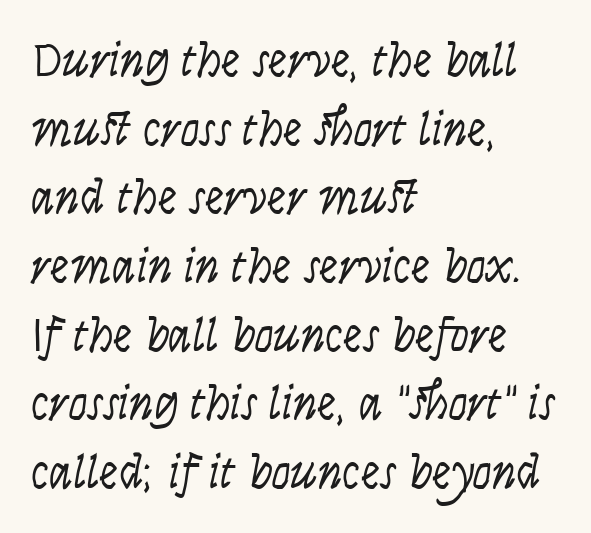
The image shows 48 px light, condensed sans-serif type; set left-aligned, normal line spacing (1.43x), normal letter spacing, not underlined; low stroke contrast and a large x-height.
